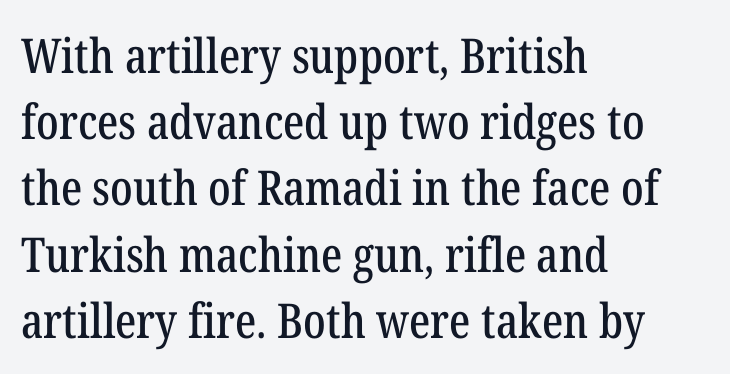
{"serif": "yes", "italic": "no", "width": "condensed", "stroke_contrast": "low", "x_height": "medium", "monospaced": "no", "underline": "no", "align": "left", "line_spacing": "normal", "line_spacing_ratio": 1.38, "letter_spacing": "normal", "letter_spacing_em": 0.0, "glyph_px": 48}
